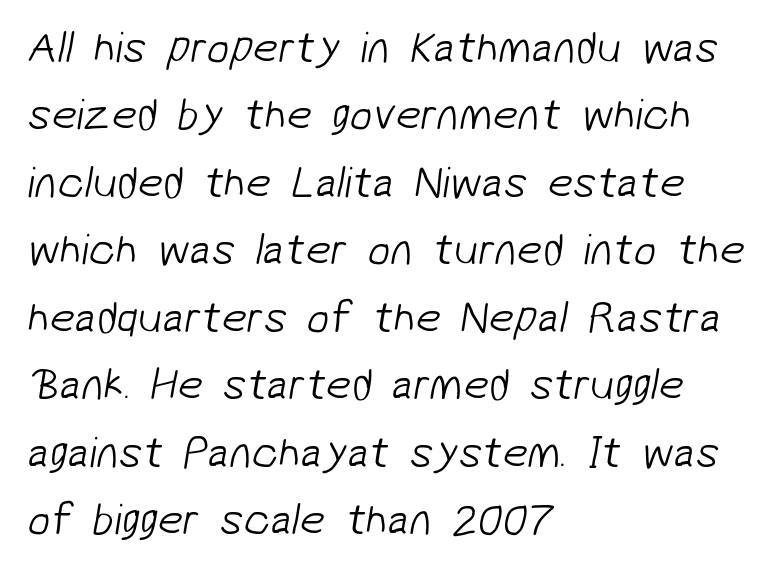
Q: Is the text bold? A: No.
Q: Is the typeface a serif or a sans-serif typeface? A: Sans-serif.
Q: Is the text underlined? A: No.
Q: How is the paragraph aligned? A: Left-aligned.
Q: Is the spacing between letters normal or unusually wide? A: Normal.
Q: Is the spacing between lines tight, normal or loose? A: Normal.
Q: Width (condensed, normal, or wide)? A: Normal.
Q: Stroke contrast? A: Low.
Q: x-height? A: Medium.
Q: Monospaced? A: No.
